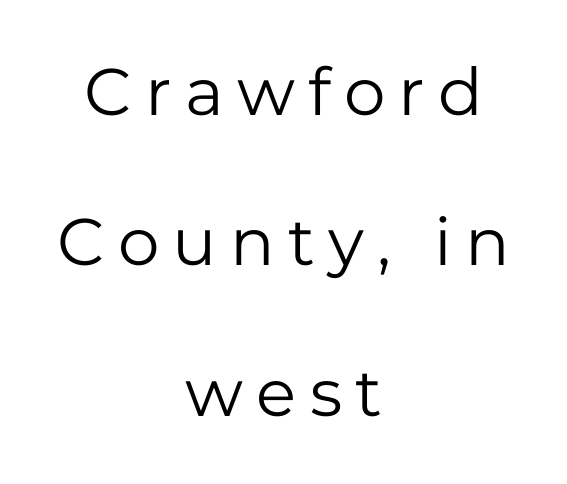
Q: Is the text bold? A: No.
Q: Is the text italic (slanted)? A: No, it is upright.
Q: Is the typeface a serif or a sans-serif typeface? A: Sans-serif.
Q: Is the text underlined? A: No.
Q: How is the paragraph aligned? A: Centered.
Q: Is the spacing between letters normal or unusually wide? A: Unusually wide.
Q: Is the spacing between lines tight, normal or loose? A: Loose.
Q: Width (condensed, normal, or wide)? A: Normal.
Q: Stroke contrast? A: Low.
Q: x-height? A: Medium.
Q: Monospaced? A: No.
